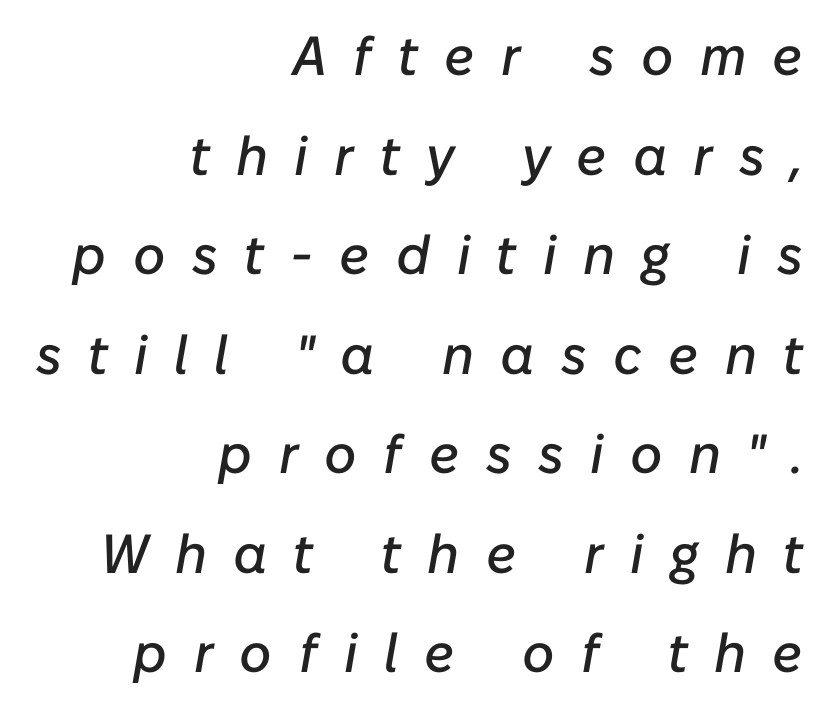
{"italic": "yes", "lean": "right", "slant_degrees": 10, "width": "normal", "stroke_contrast": "low", "x_height": "medium", "monospaced": "no", "underline": "no", "align": "right", "line_spacing_ratio": 1.81, "letter_spacing": "wide", "letter_spacing_em": 0.48, "glyph_px": 55}
